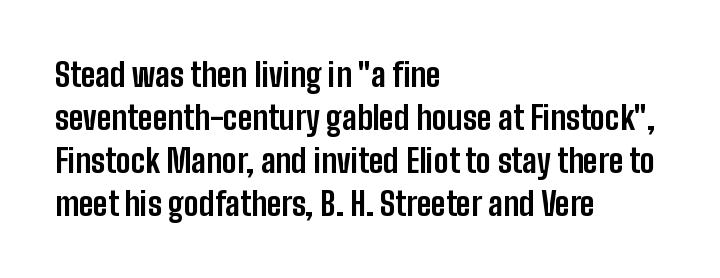
The image shows 32 px bold, condensed sans-serif type, upright; set left-aligned, normal line spacing (1.34x), normal letter spacing, not underlined; low stroke contrast and a medium x-height.
